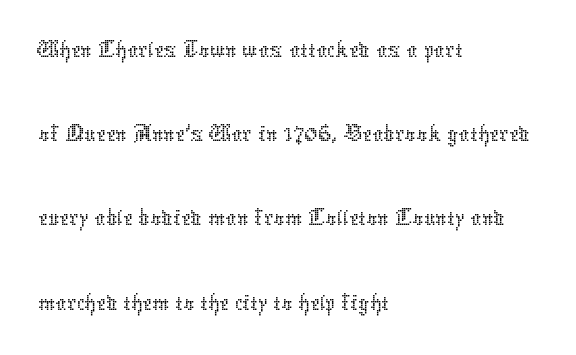
{"italic": "no", "bold": "no", "weight": "thin", "width": "normal", "stroke_contrast": "low", "x_height": "medium", "monospaced": "no", "underline": "no", "align": "left", "line_spacing": "normal", "line_spacing_ratio": 1.56, "letter_spacing": "normal", "letter_spacing_em": 0.0, "glyph_px": 54}
